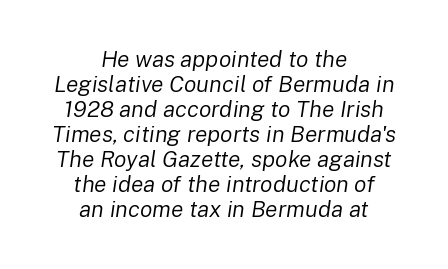
{"italic": "yes", "lean": "right", "slant_degrees": 8, "bold": "no", "underline": "no", "align": "center", "line_spacing": "tight", "line_spacing_ratio": 1.09, "letter_spacing": "normal", "letter_spacing_em": 0.0, "glyph_px": 23}
